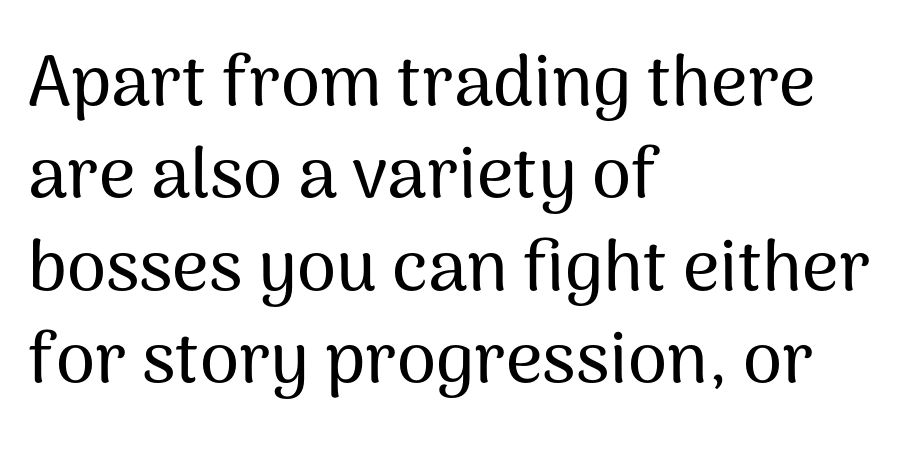
{"serif": "no", "italic": "no", "width": "normal", "stroke_contrast": "medium", "x_height": "medium", "monospaced": "no", "underline": "no", "align": "left", "line_spacing": "normal", "line_spacing_ratio": 1.3, "letter_spacing": "normal", "letter_spacing_em": 0.0, "glyph_px": 71}
